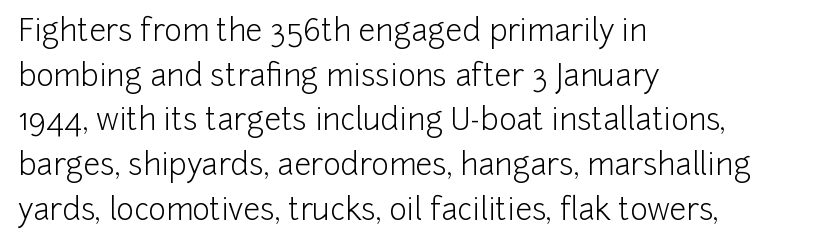
{"serif": "no", "italic": "no", "bold": "no", "weight": "light", "width": "normal", "stroke_contrast": "low", "x_height": "medium", "monospaced": "no", "underline": "no", "align": "left", "line_spacing": "normal", "line_spacing_ratio": 1.49, "letter_spacing": "normal", "letter_spacing_em": 0.0, "glyph_px": 30}
